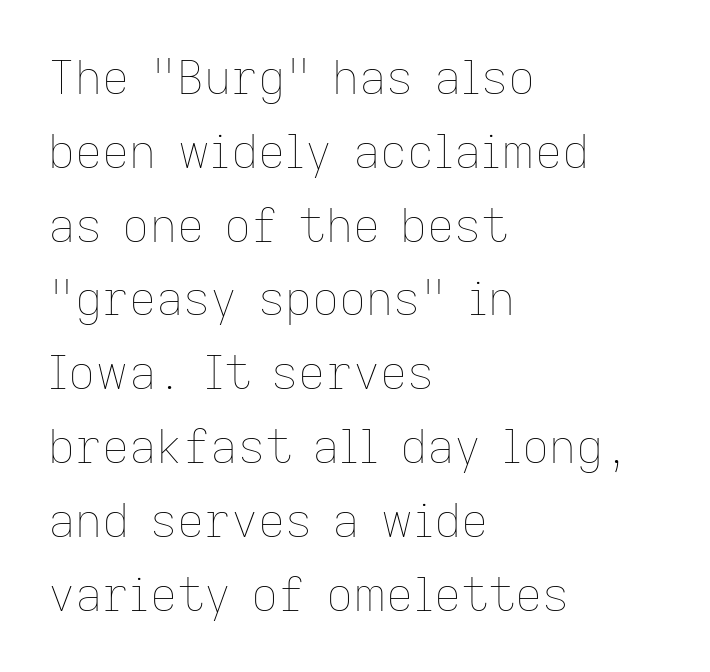
{"italic": "no", "bold": "no", "weight": "thin", "width": "normal", "stroke_contrast": "low", "x_height": "medium", "monospaced": "no", "underline": "no", "align": "left", "line_spacing": "normal", "line_spacing_ratio": 1.57, "letter_spacing": "normal", "letter_spacing_em": 0.0, "glyph_px": 47}
